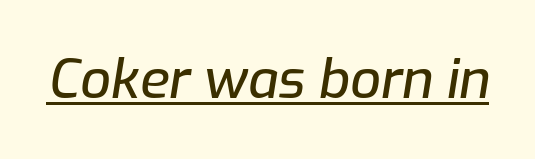
{"italic": "yes", "lean": "right", "slant_degrees": 9, "width": "normal", "stroke_contrast": "low", "x_height": "medium", "monospaced": "no", "underline": "yes", "letter_spacing": "normal", "letter_spacing_em": 0.0, "glyph_px": 54}
